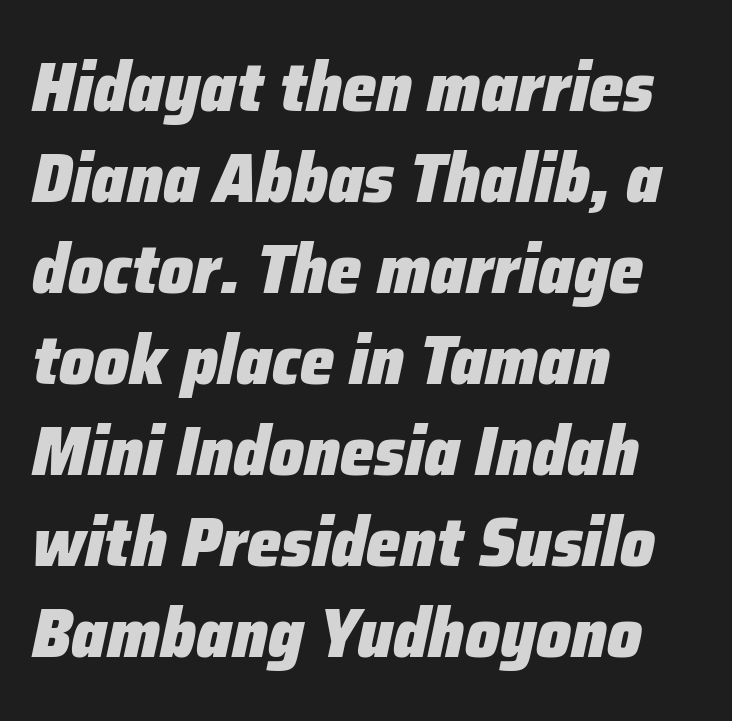
The passage shown leans; its letterforms are oblique. A student would call this left alignment; a typographer would say flush left, rag right. The passage shown is emphatically bold. Character widths vary here, with narrow letters taking less room than wide ones.
